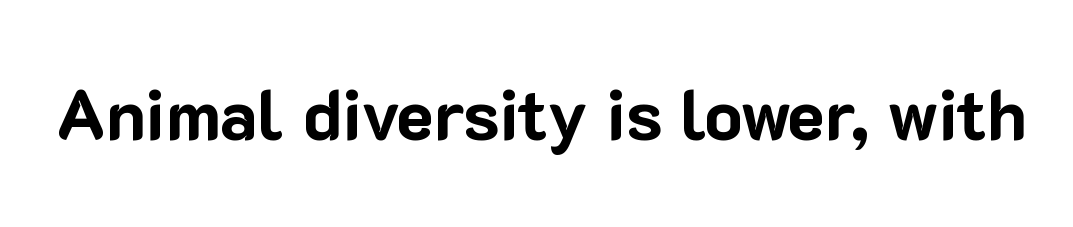
{"serif": "no", "italic": "no", "bold": "yes", "weight": "bold", "width": "normal", "stroke_contrast": "low", "x_height": "medium", "monospaced": "no", "underline": "no", "letter_spacing": "normal", "letter_spacing_em": 0.0, "glyph_px": 70}
